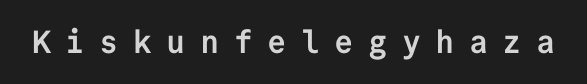
{"serif": "no", "italic": "no", "bold": "yes", "weight": "semibold", "width": "normal", "stroke_contrast": "low", "x_height": "medium", "monospaced": "yes", "underline": "no", "letter_spacing": "wide", "letter_spacing_em": 0.45, "glyph_px": 32}
